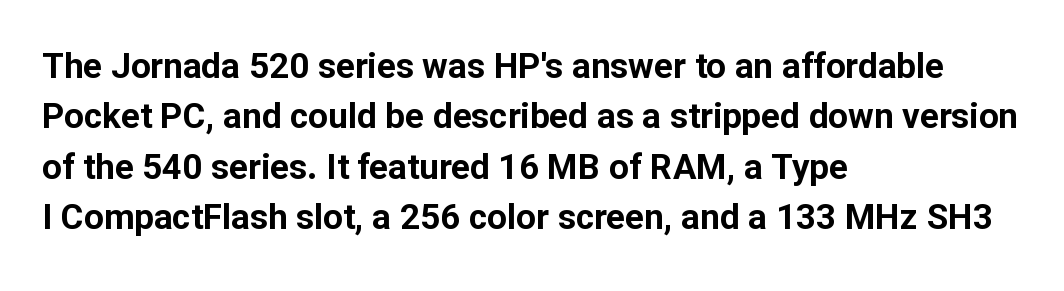
The image shows 35 px bold sans-serif type, upright; set left-aligned, normal line spacing (1.44x), normal letter spacing, not underlined; low stroke contrast and a medium x-height.
